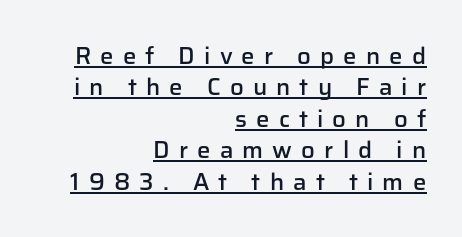
The line texture is sparse and dotted thanks to wide tracking. Like a heading marked for emphasis, these lines bear an underscore. Does the weight exceed regular? Yes, but only to semibold. No italicization has been applied; the sample stays upright. Compared with typical paragraphs, the rows here are spaced about the same. Short and long lines alike share a common ending point at right.
